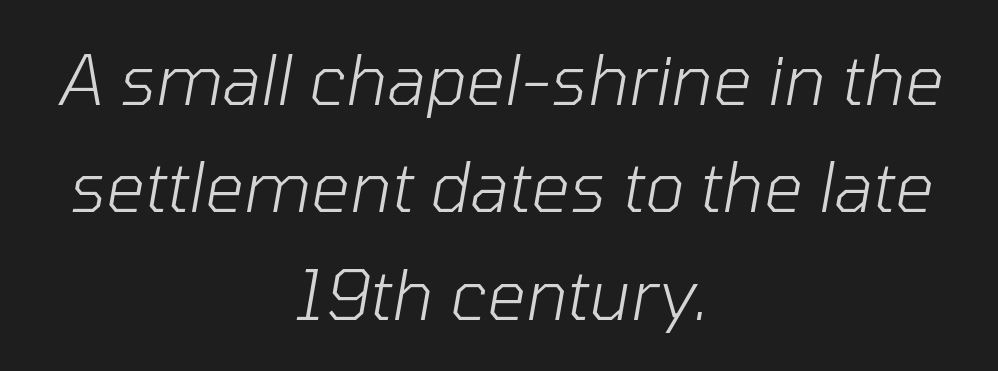
The tracking reads as untouched default to a designer's eye. Slanted lettering throughout. The letters advance in unequal steps, a hallmark of proportional type. The letters look calm and open, with moderate or lighter stems.
